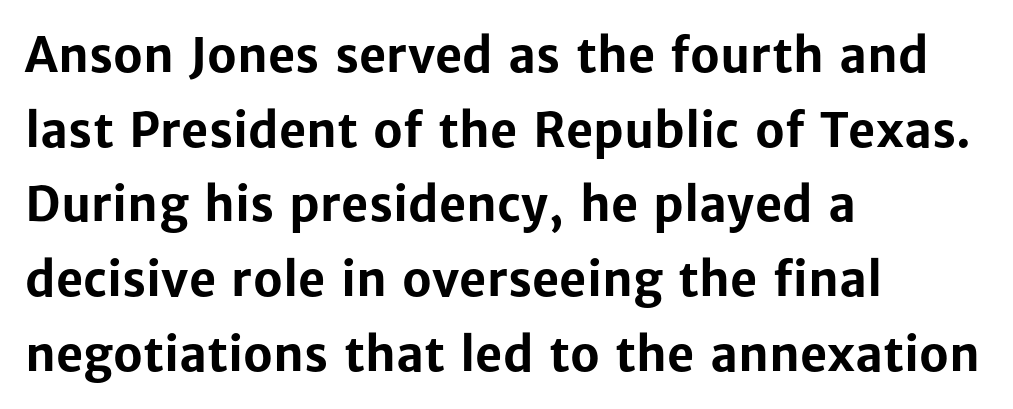
Q: Is the text bold? A: Yes.
Q: Is the text italic (slanted)? A: No, it is upright.
Q: Is the typeface a serif or a sans-serif typeface? A: Sans-serif.
Q: Is the text underlined? A: No.
Q: How is the paragraph aligned? A: Left-aligned.
Q: Is the spacing between letters normal or unusually wide? A: Normal.
Q: Is the spacing between lines tight, normal or loose? A: Normal.
Q: Width (condensed, normal, or wide)? A: Normal.
Q: Stroke contrast? A: Low.
Q: x-height? A: Medium.
Q: Monospaced? A: No.
